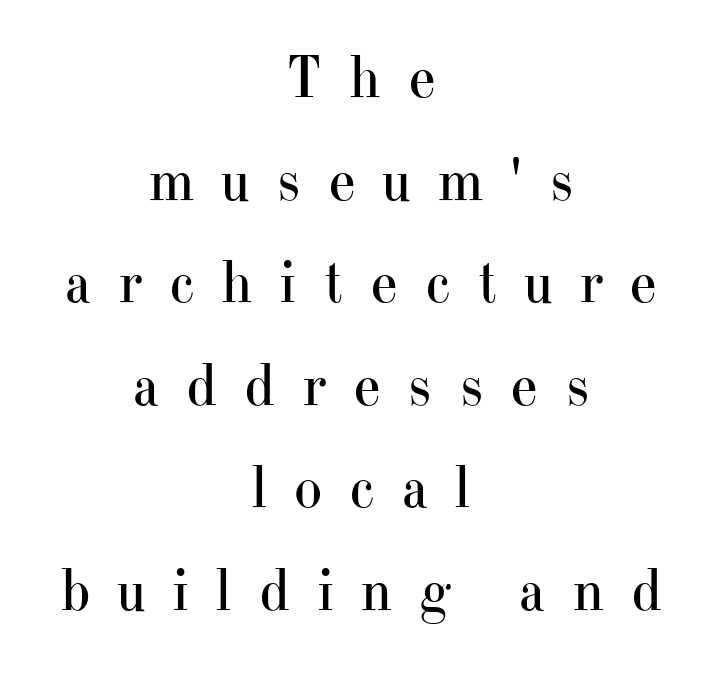
The image shows 60 px regular-weight serif type, upright; set centered, line spacing 1.71x, unusually wide letter spacing (+0.44 em), not underlined; high stroke contrast and a small x-height.
